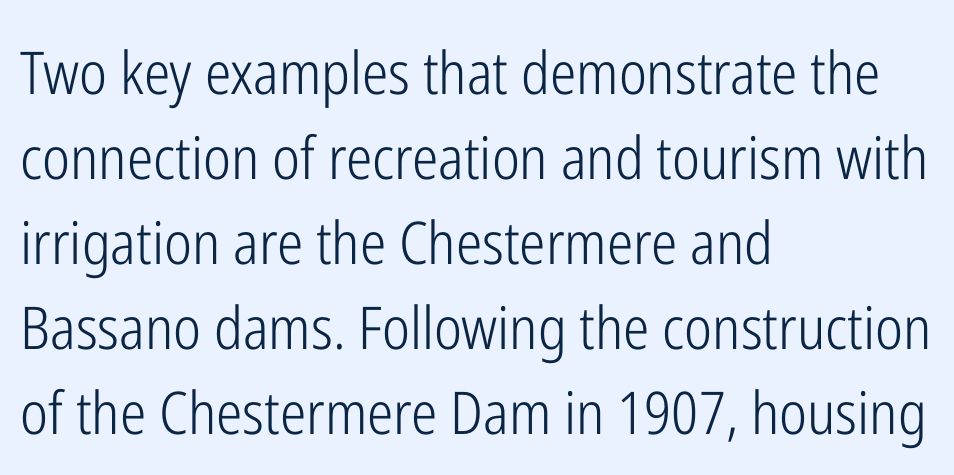
{"serif": "no", "italic": "no", "bold": "no", "weight": "light", "width": "condensed", "stroke_contrast": "low", "x_height": "medium", "monospaced": "no", "underline": "no", "align": "left", "line_spacing": "normal", "line_spacing_ratio": 1.44, "letter_spacing": "normal", "letter_spacing_em": 0.0, "glyph_px": 59}
